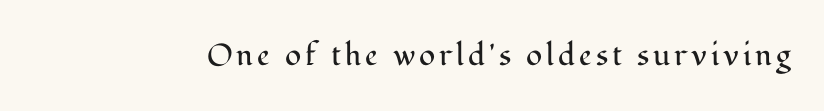
{"serif": "yes", "italic": "no", "bold": "no", "weight": "regular", "width": "normal", "stroke_contrast": "medium", "x_height": "medium", "monospaced": "no", "underline": "no", "glyph_px": 30}
